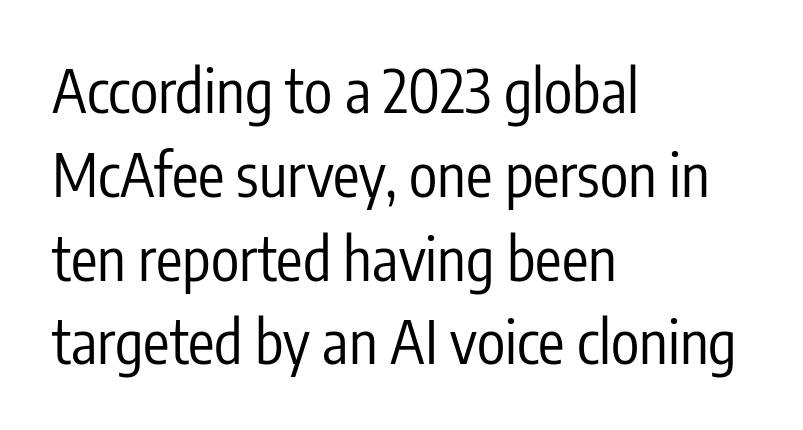
Check under the words: just untouched page. The type sits square on the baseline with zero lean. This is sans-serif lettering, the kind often seen on screens and signage. Alignment: flush left.
